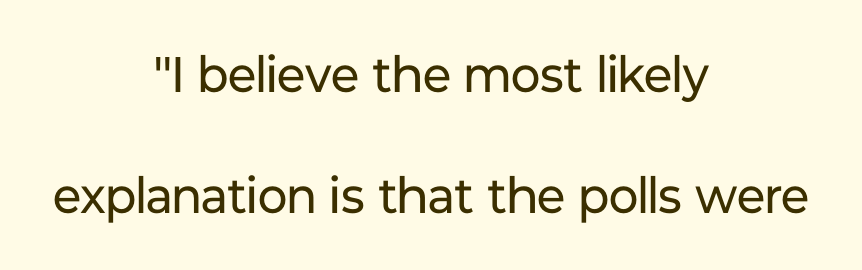
Q: Is the text bold? A: No.
Q: Is the text italic (slanted)? A: No, it is upright.
Q: Is the typeface a serif or a sans-serif typeface? A: Sans-serif.
Q: Is the text underlined? A: No.
Q: How is the paragraph aligned? A: Centered.
Q: Is the spacing between letters normal or unusually wide? A: Normal.
Q: Is the spacing between lines tight, normal or loose? A: Loose.
Q: Width (condensed, normal, or wide)? A: Normal.
Q: Stroke contrast? A: Low.
Q: x-height? A: Medium.
Q: Monospaced? A: No.
